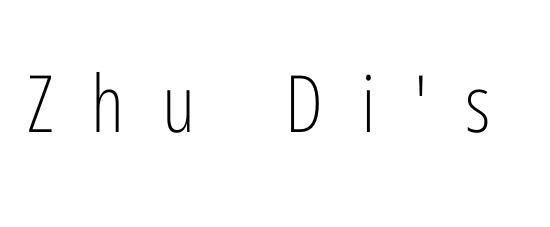
Serifs: no, the terminals of the letterforms are clean. The weight tops out at a normal text grade. Spacing between characters has been opened up far beyond the box default. The foot of each line stays bare and open. Every character sits straight up, as roman type does.
